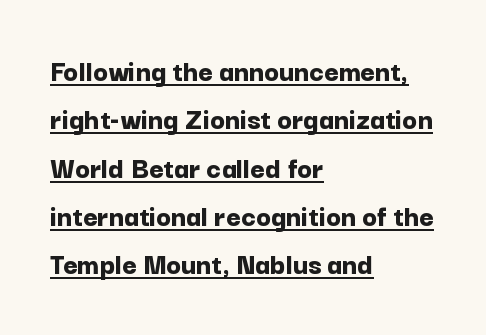
{"serif": "no", "italic": "no", "bold": "yes", "weight": "bold", "width": "normal", "stroke_contrast": "low", "x_height": "medium", "monospaced": "no", "underline": "yes", "align": "left", "line_spacing": "normal", "line_spacing_ratio": 1.56, "letter_spacing": "normal", "letter_spacing_em": 0.0, "glyph_px": 31}
